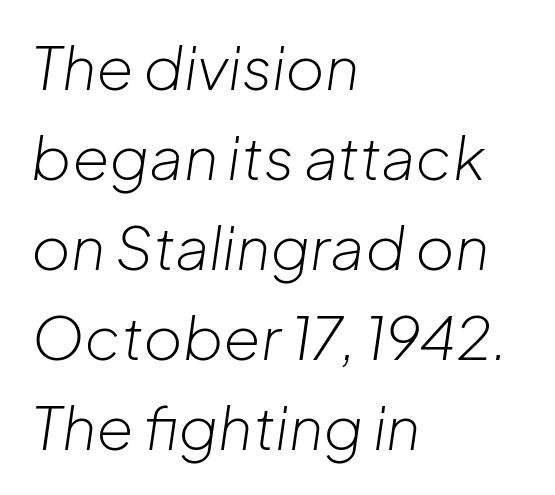
Visually the block forms a straight wall on the left and a jagged coastline on the right. Does the leading feel generous? No, just average. Here the designer chose a conventional face with non-uniform glyph widths. Posture: slanted. No word sits above an underline.
